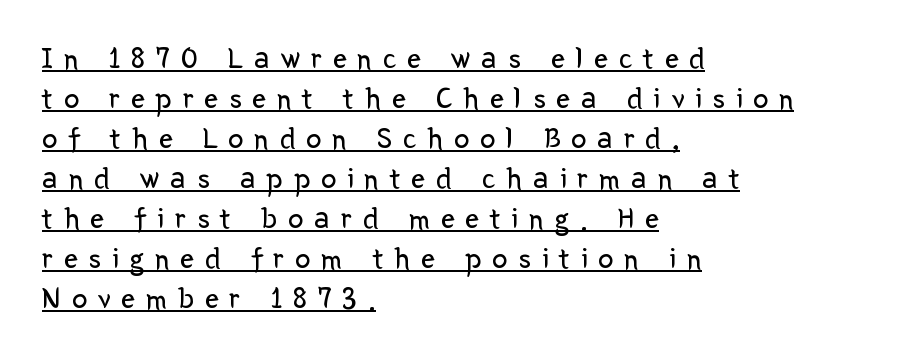
Q: Is the text bold? A: No.
Q: Is the text italic (slanted)? A: No, it is upright.
Q: Is the typeface a serif or a sans-serif typeface? A: Sans-serif.
Q: Is the text underlined? A: Yes.
Q: How is the paragraph aligned? A: Left-aligned.
Q: Is the spacing between letters normal or unusually wide? A: Unusually wide.
Q: Is the spacing between lines tight, normal or loose? A: Normal.
Q: Width (condensed, normal, or wide)? A: Normal.
Q: Stroke contrast? A: Low.
Q: x-height? A: Medium.
Q: Monospaced? A: No.
